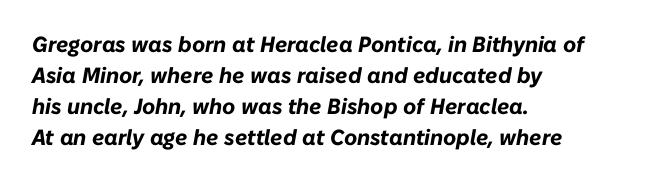
{"italic": "yes", "lean": "right", "slant_degrees": 10, "bold": "yes", "underline": "no", "align": "left", "line_spacing": "normal", "line_spacing_ratio": 1.41, "letter_spacing": "normal", "letter_spacing_em": 0.0, "glyph_px": 22}
